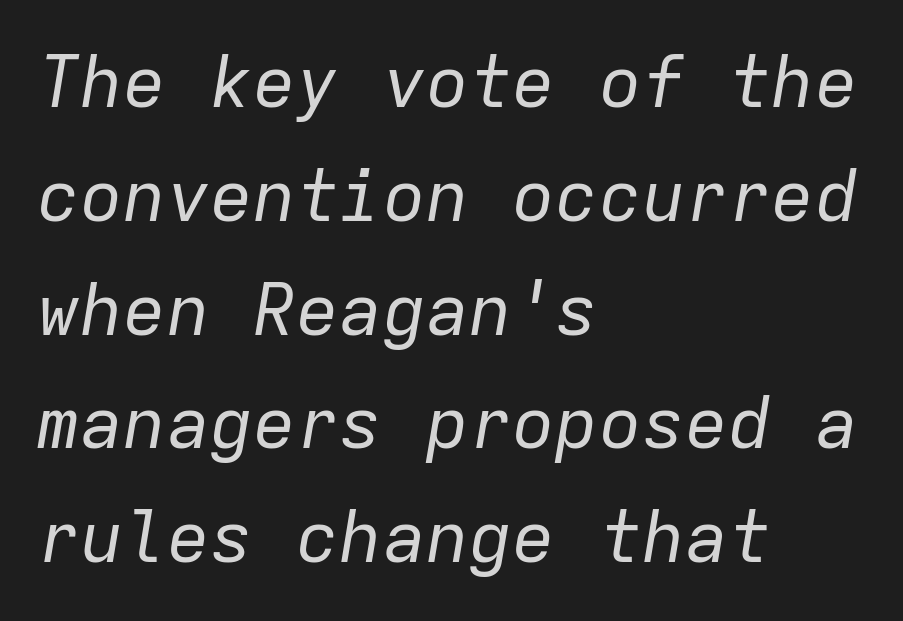
The image shows 72 px regular-weight type, italic (leaning right), monospaced; set left-aligned, normal line spacing (1.58x), normal letter spacing, not underlined; low stroke contrast and a medium x-height.
